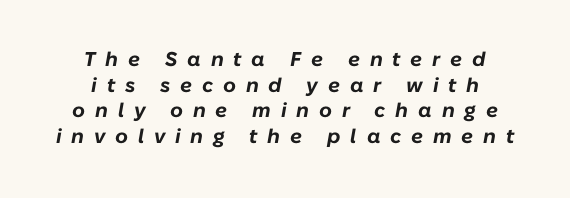
Quick note: italic. The tracking jumps out immediately: characters are airy and widely separated. Quick note: underline off. I'd describe the lettering as bold — thick and assertive.
